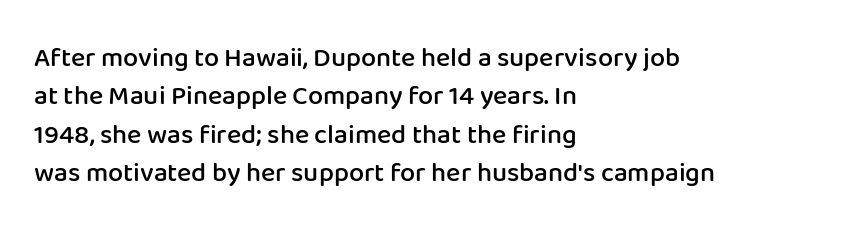
Q: Is the text bold? A: Semi-bold.
Q: Is the text italic (slanted)? A: No, it is upright.
Q: Is the text underlined? A: No.
Q: How is the paragraph aligned? A: Left-aligned.
Q: Is the spacing between letters normal or unusually wide? A: Normal.
Q: Is the spacing between lines tight, normal or loose? A: Normal.
